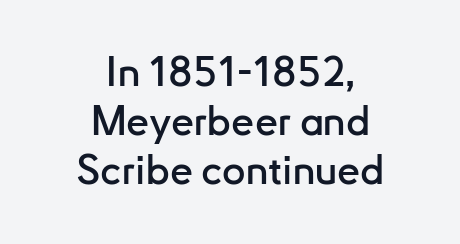
Letters rest on an invisible, unmarked baseline. Note the varied advance widths — an 'i' is clearly narrower than an 'm'. Regarding serifs, this sample does without them. Caption: standard tracking, unaltered.
